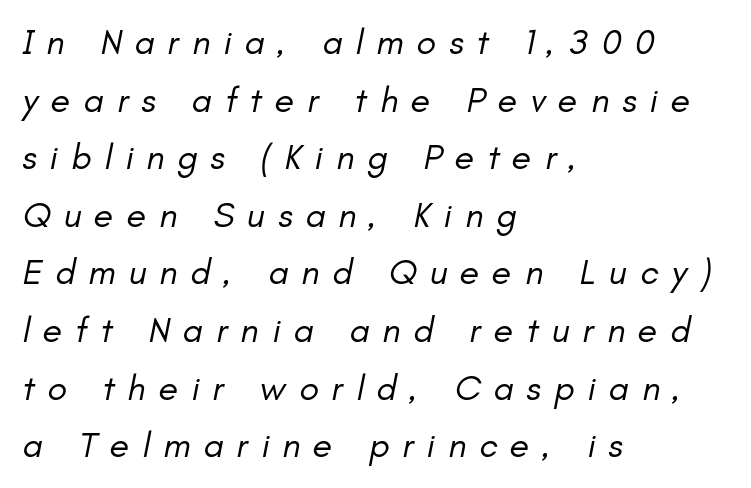
These lines were composed using italics. The compositor pushed each line to the left boundary. Letter spacing: wide. Is this a heavy cut? Hardly; it is regular or lighter.
